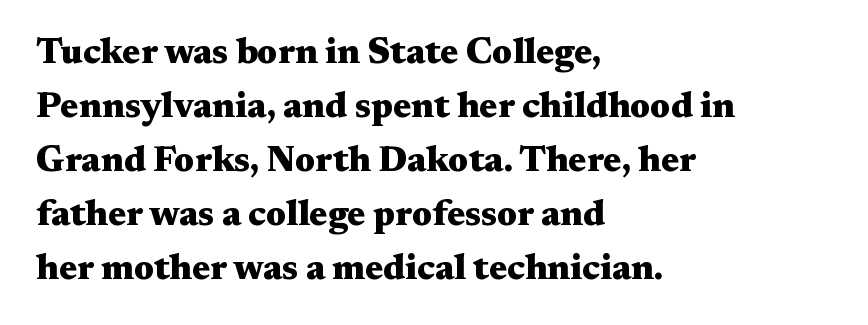
The image shows 36 px heavy, wide serif type, upright; set left-aligned, normal line spacing (1.5x), normal letter spacing, not underlined; medium stroke contrast and a medium x-height.
